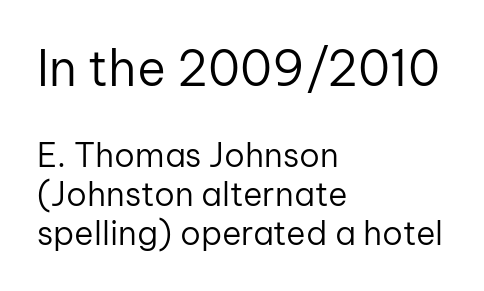
Q: Is the text bold? A: No.
Q: Is the text italic (slanted)? A: No, it is upright.
Q: Is the typeface a serif or a sans-serif typeface? A: Sans-serif.
Q: Is the text underlined? A: No.
Q: How is the paragraph aligned? A: Left-aligned.
Q: Is the spacing between letters normal or unusually wide? A: Normal.
Q: Which block of text is set in a larger size, the first (top) or the second (bottom)? A: The first (top) one.
Q: Width (condensed, normal, or wide)? A: Normal.
Q: Stroke contrast? A: Low.
Q: x-height? A: Medium.
Q: Monospaced? A: No.
